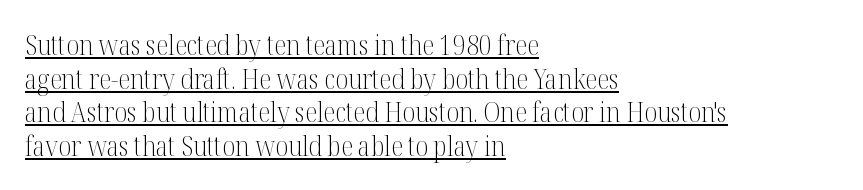
The image shows 28 px light, condensed serif type, upright; set left-aligned, line spacing 1.2x, normal letter spacing, underlined; medium stroke contrast and a medium x-height.
